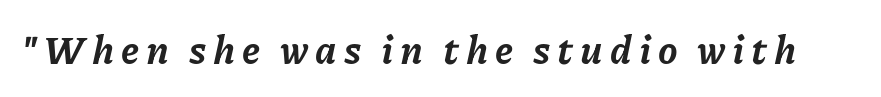
Posture: slanted. The passage shown is typed in a proportional face where columns would drift. The sample has been set heavy, in full bold. Bare-footed words on every line.
